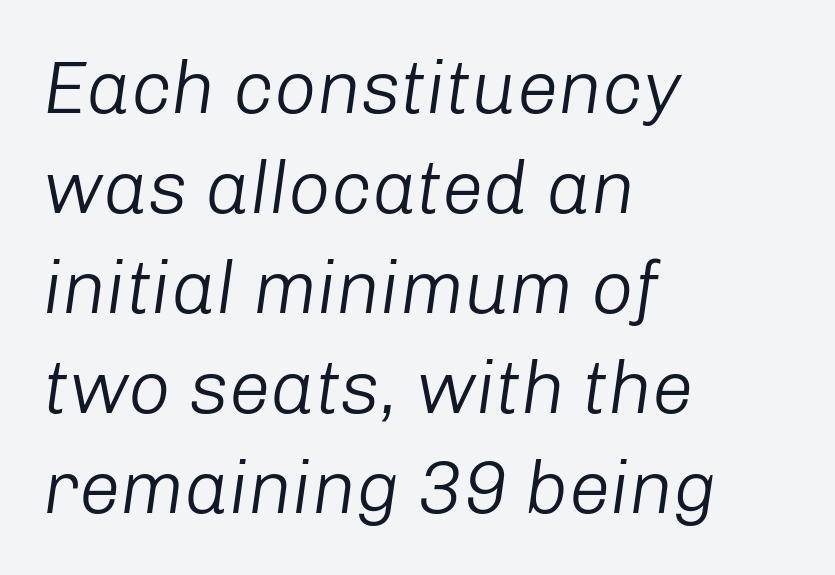
The image shows 74 px light type, italic (leaning right); set left-aligned, normal line spacing (1.35x), normal letter spacing, not underlined; low stroke contrast and a medium x-height.
